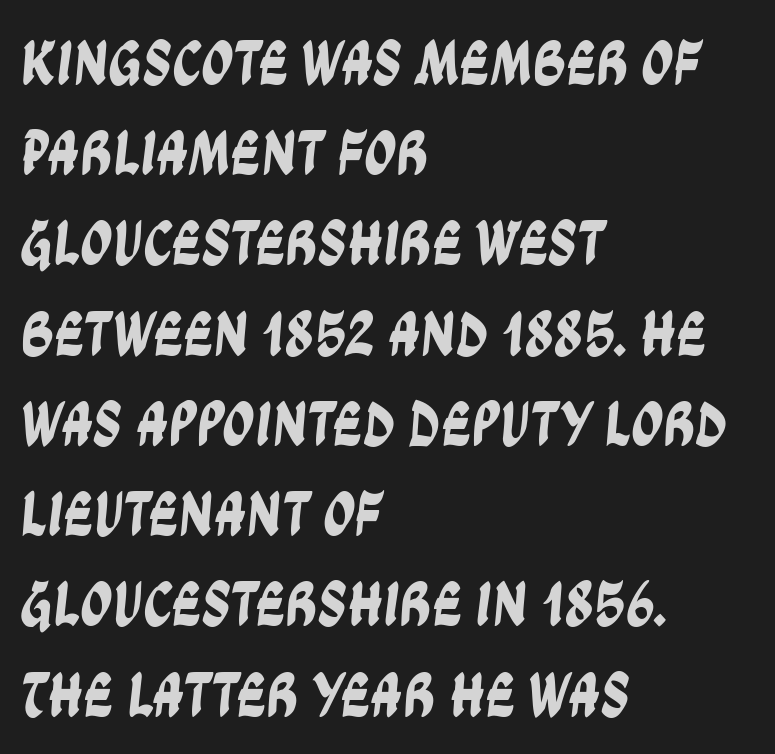
The image shows 64 px condensed sans-serif type; set left-aligned, normal line spacing (1.41x), normal letter spacing, not underlined; low stroke contrast and a large x-height.
